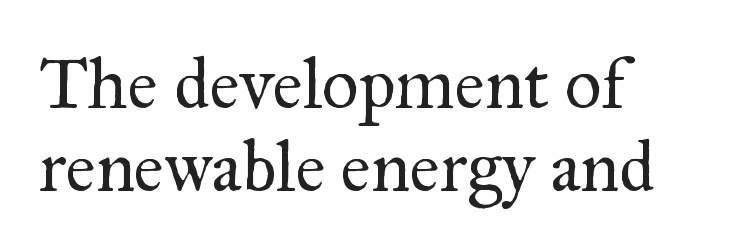
Q: Is the text bold? A: No.
Q: Is the text italic (slanted)? A: No, it is upright.
Q: Is the typeface a serif or a sans-serif typeface? A: Serif.
Q: Is the text underlined? A: No.
Q: How is the paragraph aligned? A: Left-aligned.
Q: Is the spacing between letters normal or unusually wide? A: Normal.
Q: Is the spacing between lines tight, normal or loose? A: Tight.
Q: Width (condensed, normal, or wide)? A: Normal.
Q: Stroke contrast? A: Medium.
Q: x-height? A: Small.
Q: Monospaced? A: No.
